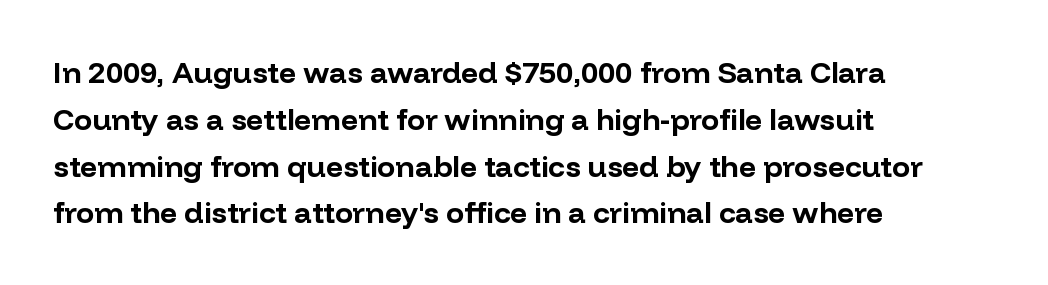
Underlining? Definitely not there. Proportional: the letters do not fall into vertical columns. Typeset ragged right — the left edge is the straight one. These lines keep a tight, regular rhythm from letter to letter. Chunky letters — that's bold for sure. The type family on display is of the sans-serif kind.
